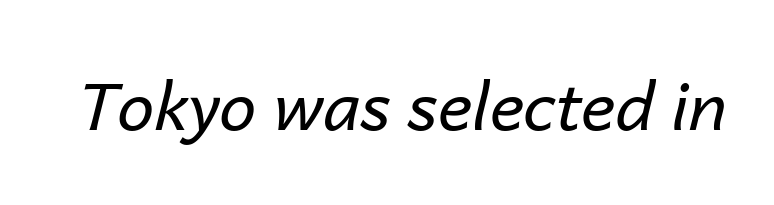
Q: Is the text bold? A: No.
Q: Is the text italic (slanted)? A: Yes, it leans right by about 14 degrees.
Q: Is the text underlined? A: No.
Q: Is the spacing between letters normal or unusually wide? A: Normal.
Q: Width (condensed, normal, or wide)? A: Normal.
Q: Stroke contrast? A: Low.
Q: x-height? A: Medium.
Q: Monospaced? A: No.
